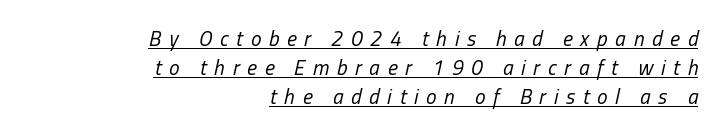
On a weight scale, this lands at 450 or below. The rendering uses a moderate line-height, typical for paragraphs. Short and long lines alike share a common ending point at right. How are the letters spaced? Widely, with obvious added tracking. The face used here has a pronounced slope to its letters.
